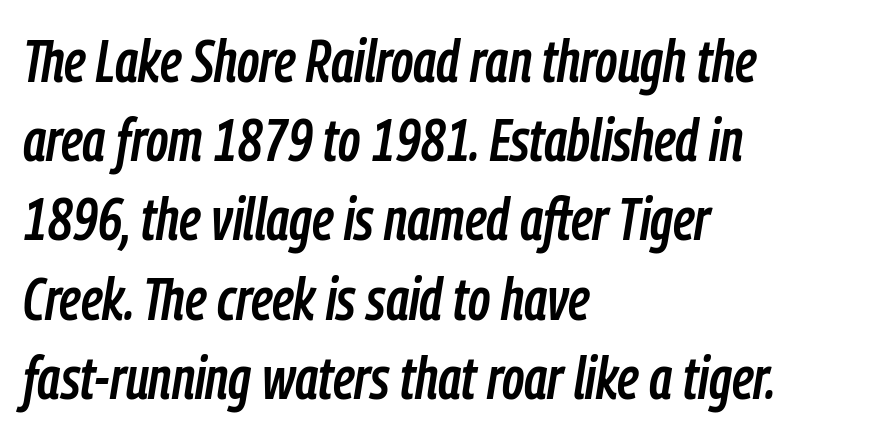
{"italic": "yes", "lean": "right", "slant_degrees": 9, "width": "condensed", "stroke_contrast": "low", "x_height": "medium", "monospaced": "no", "underline": "no", "align": "left", "line_spacing": "normal", "line_spacing_ratio": 1.32, "letter_spacing": "normal", "letter_spacing_em": 0.0, "glyph_px": 60}
